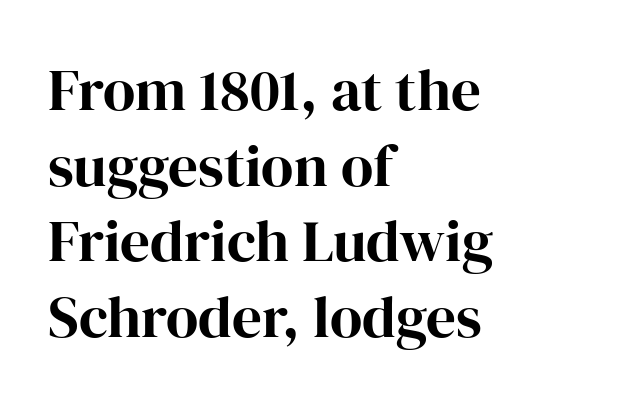
{"serif": "yes", "italic": "no", "width": "normal", "stroke_contrast": "high", "x_height": "medium", "monospaced": "no", "underline": "no", "align": "left", "line_spacing": "normal", "line_spacing_ratio": 1.28, "letter_spacing": "normal", "letter_spacing_em": 0.0, "glyph_px": 59}
